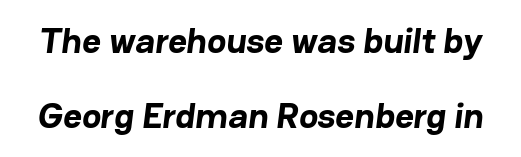
{"serif": "no", "bold": "yes", "weight": "bold", "width": "normal", "stroke_contrast": "low", "x_height": "medium", "monospaced": "no", "underline": "no", "line_spacing": "loose", "line_spacing_ratio": 2.09, "letter_spacing": "normal", "letter_spacing_em": 0.0, "glyph_px": 36}
